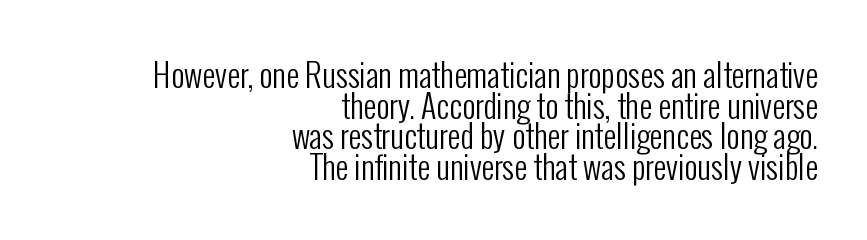
{"serif": "no", "italic": "no", "bold": "no", "weight": "regular", "width": "condensed", "stroke_contrast": "low", "x_height": "medium", "monospaced": "no", "underline": "no", "align": "right", "line_spacing": "tight", "line_spacing_ratio": 0.96, "letter_spacing": "normal", "letter_spacing_em": 0.0, "glyph_px": 32}
